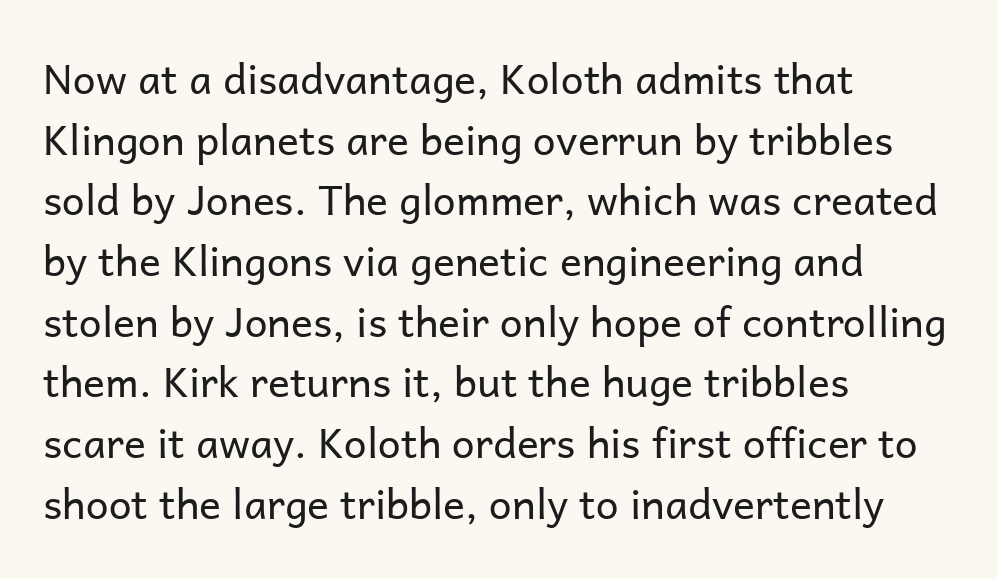
The image shows 41 px regular-weight sans-serif type, upright; set left-aligned, normal line spacing (1.48x), normal letter spacing, not underlined; low stroke contrast and a medium x-height.
